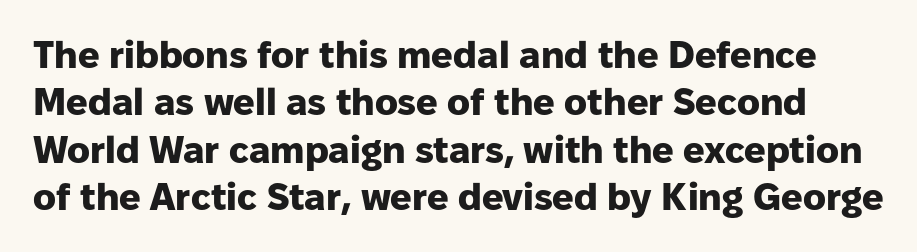
{"serif": "no", "italic": "no", "bold": "yes", "weight": "heavy", "width": "normal", "stroke_contrast": "low", "x_height": "medium", "monospaced": "no", "underline": "no", "line_spacing": "normal", "line_spacing_ratio": 1.25, "letter_spacing": "normal", "letter_spacing_em": 0.0, "glyph_px": 38}
